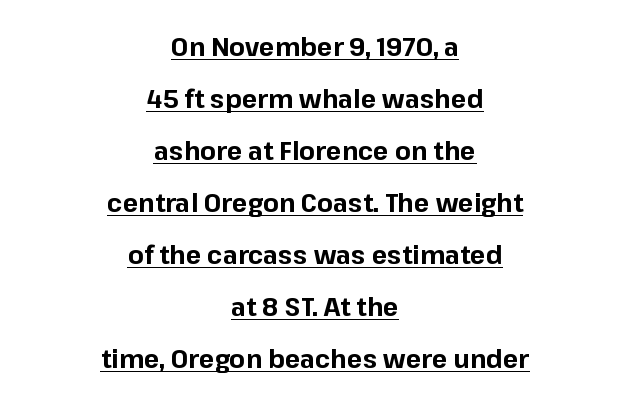
{"italic": "no", "bold": "yes", "underline": "yes", "align": "center", "line_spacing": "loose", "line_spacing_ratio": 2.0, "letter_spacing": "normal", "letter_spacing_em": 0.0, "glyph_px": 26}
